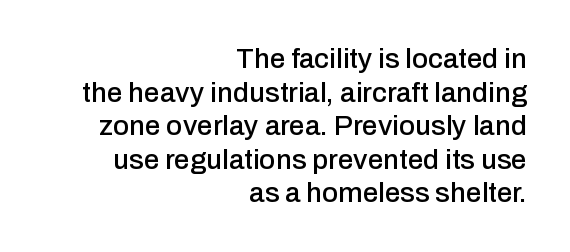
{"serif": "no", "italic": "no", "width": "normal", "stroke_contrast": "low", "x_height": "medium", "monospaced": "no", "underline": "no", "align": "right", "line_spacing_ratio": 1.2, "letter_spacing": "normal", "letter_spacing_em": 0.0, "glyph_px": 28}
